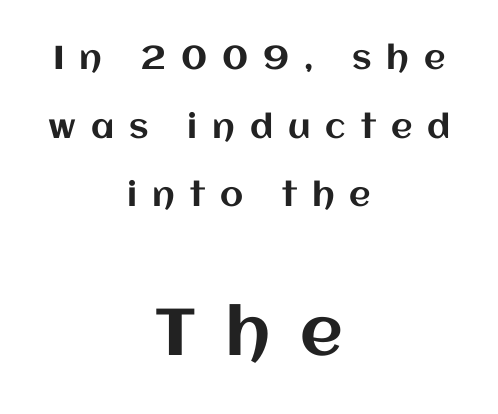
The vertical gap from one line to the next is large. Type without underlining. Teacher's note: observe the equal gaps on both sides — that is centered alignment. A typesetter would call this proportional, since set widths differ per character. Ascenders rise straight up at ninety degrees. The gaps between neighbouring characters are conspicuously large.
